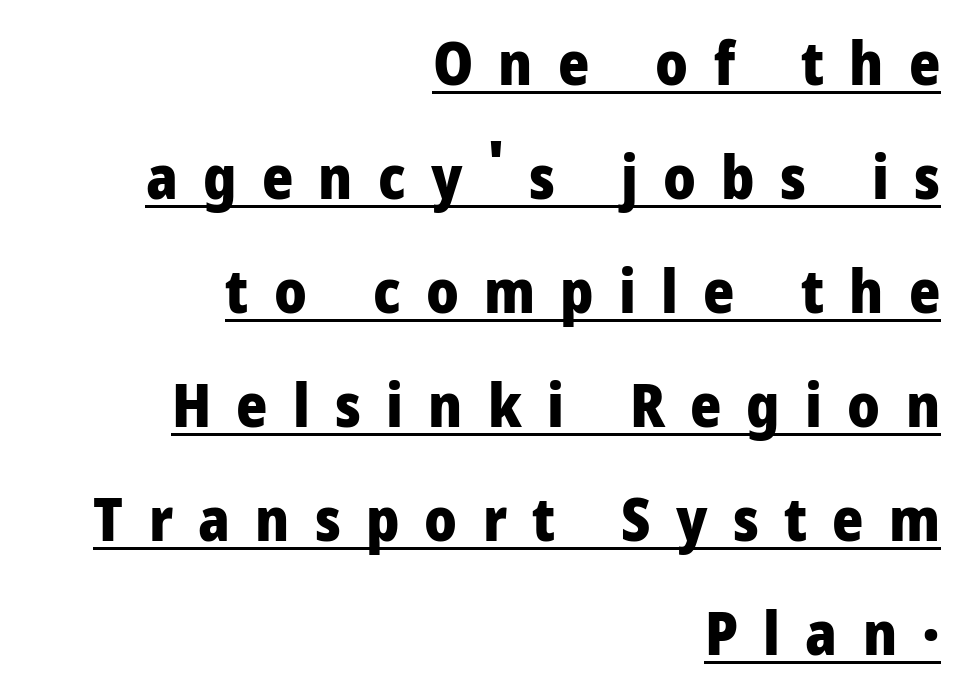
The image shows 60 px heavy sans-serif type, upright; set right-aligned, loose line spacing (1.9x), unusually wide letter spacing (+0.42 em), underlined; low stroke contrast and a medium x-height.
